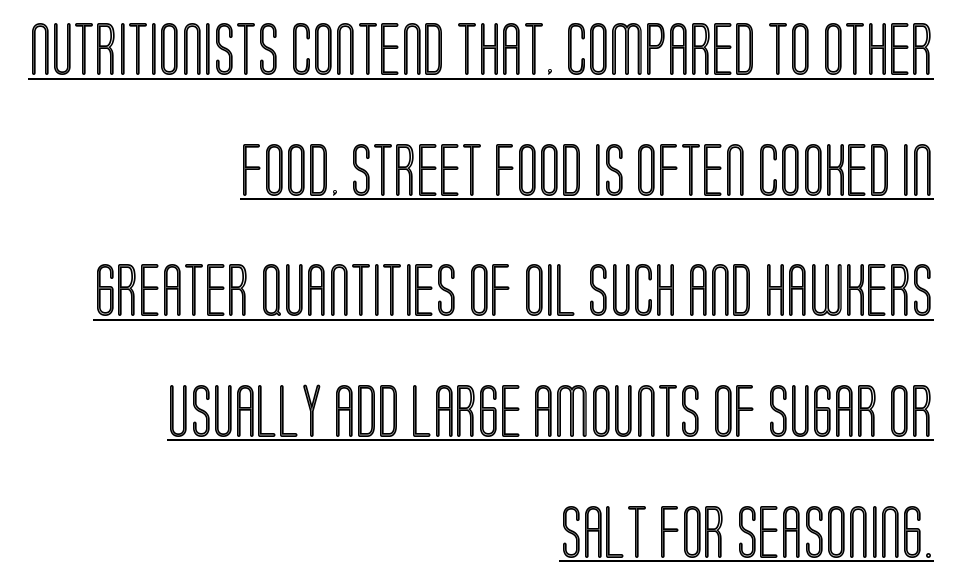
The image shows 52 px condensed type, upright; set right-aligned, loose line spacing (2.32x), normal letter spacing, underlined; a large x-height.
